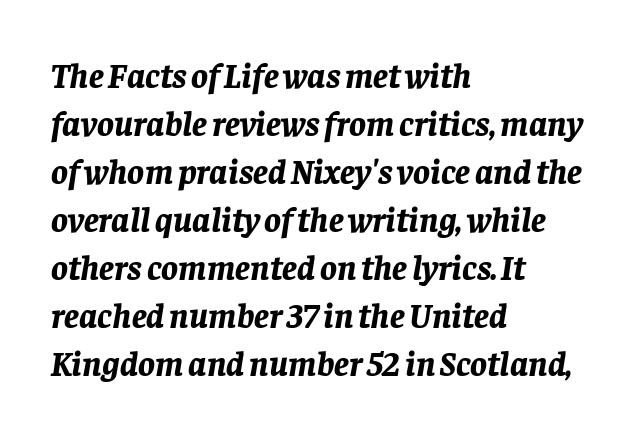
The image shows 35 px bold type, italic (leaning right); set left-aligned, normal line spacing (1.37x), normal letter spacing, not underlined; low stroke contrast and a large x-height.
